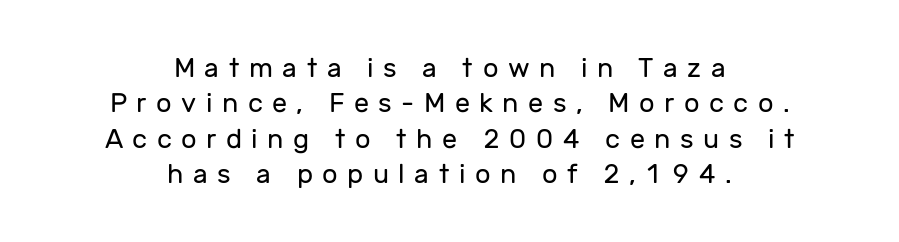
{"italic": "no", "bold": "no", "underline": "no", "align": "center", "line_spacing": "normal", "line_spacing_ratio": 1.31, "letter_spacing": "wide", "letter_spacing_em": 0.35, "glyph_px": 27}
